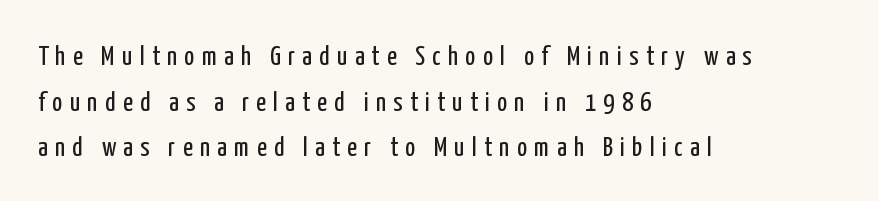
Q: Is the text bold? A: No.
Q: Is the text italic (slanted)? A: No, it is upright.
Q: Is the text underlined? A: No.
Q: How is the paragraph aligned? A: Left-aligned.
Q: Is the spacing between letters normal or unusually wide? A: Unusually wide.
Q: Is the spacing between lines tight, normal or loose? A: Normal.
